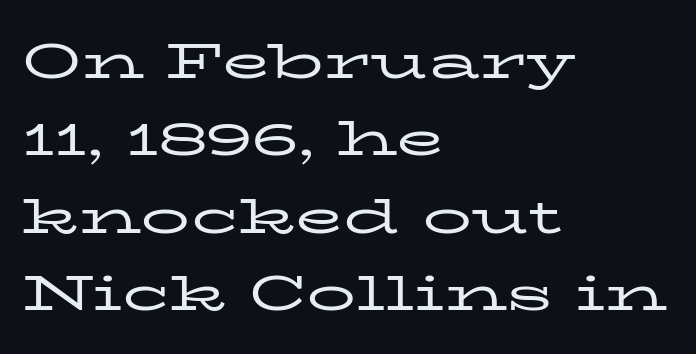
Q: Is the text bold? A: No.
Q: Is the text italic (slanted)? A: No, it is upright.
Q: Is the typeface a serif or a sans-serif typeface? A: Serif.
Q: Is the text underlined? A: No.
Q: How is the paragraph aligned? A: Left-aligned.
Q: Is the spacing between letters normal or unusually wide? A: Normal.
Q: Is the spacing between lines tight, normal or loose? A: Normal.
Q: Width (condensed, normal, or wide)? A: Wide.
Q: Stroke contrast? A: Low.
Q: x-height? A: Medium.
Q: Monospaced? A: No.
